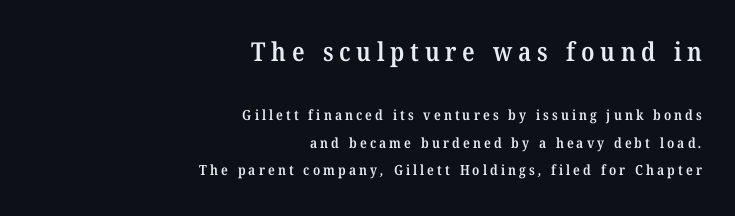
Typesetter's note — upper block bumped up in size, lower block left smaller. The rendering anchors every line to the right-hand side. The words here are not underlined. What's the leading like? Stretched, with rows far apart.
